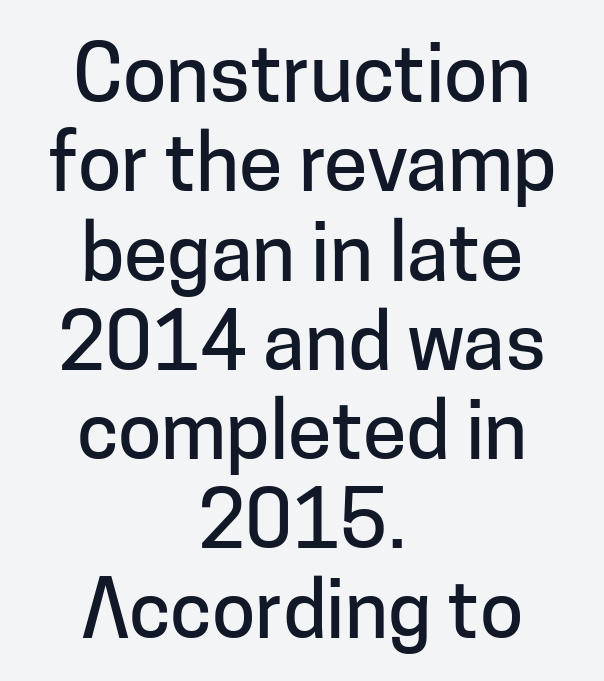
{"serif": "no", "italic": "no", "width": "normal", "stroke_contrast": "low", "x_height": "medium", "monospaced": "no", "underline": "no", "align": "center", "line_spacing": "tight", "line_spacing_ratio": 1.13, "letter_spacing": "normal", "letter_spacing_em": 0.0, "glyph_px": 79}
